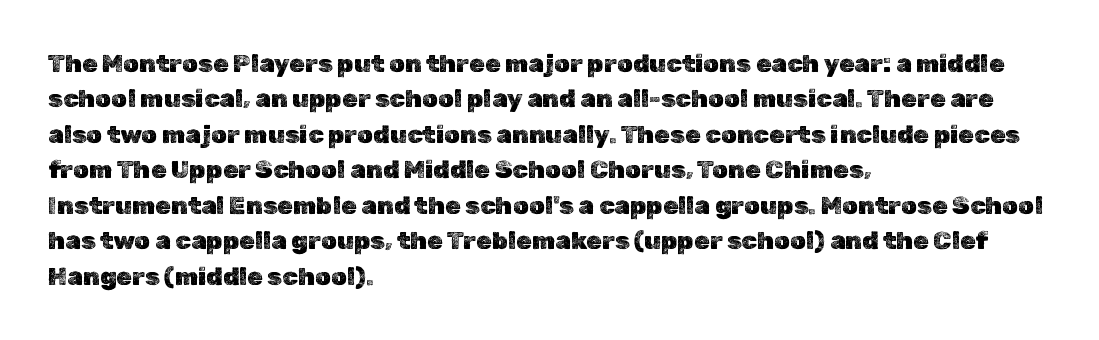
The image shows 25 px text type, upright; set left-aligned, normal line spacing (1.42x), normal letter spacing, not underlined.
